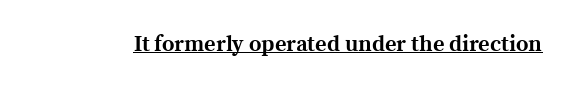
{"italic": "no", "bold": "yes", "underline": "yes", "letter_spacing": "normal", "letter_spacing_em": 0.0, "glyph_px": 22}
